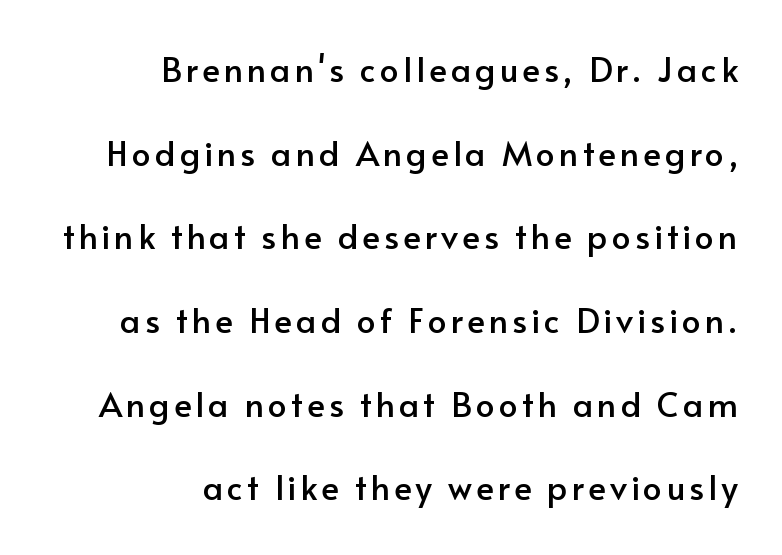
Q: Is the text italic (slanted)? A: No, it is upright.
Q: Is the typeface a serif or a sans-serif typeface? A: Sans-serif.
Q: Is the text underlined? A: No.
Q: How is the paragraph aligned? A: Right-aligned.
Q: Is the spacing between lines tight, normal or loose? A: Loose.
Q: Width (condensed, normal, or wide)? A: Normal.
Q: Stroke contrast? A: Low.
Q: x-height? A: Small.
Q: Monospaced? A: No.
